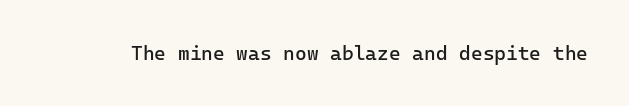
Posture: upright roman. Short note: letters normally spaced. The weight would be labelled regular, book, light, or lighter still. Lines of text with bare space underneath.
